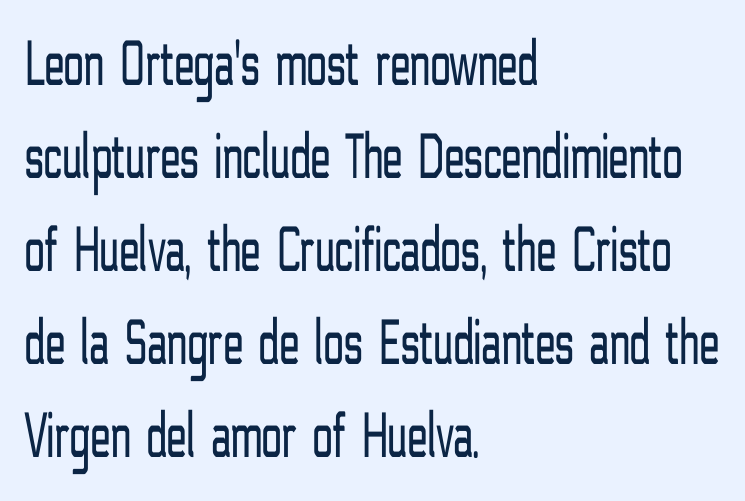
The image shows 66 px light, condensed sans-serif type, upright; set left-aligned, normal line spacing (1.41x), normal letter spacing, not underlined; low stroke contrast and a medium x-height.
